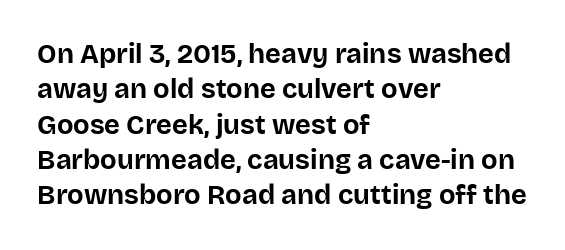
A clean baseline with only descenders dipping below it. These lines stack with their left ends in a neat column. Regular leading. Pretty heavy lettering here — definitely bold. Does extra space separate the letters? No, they use regular spacing.
